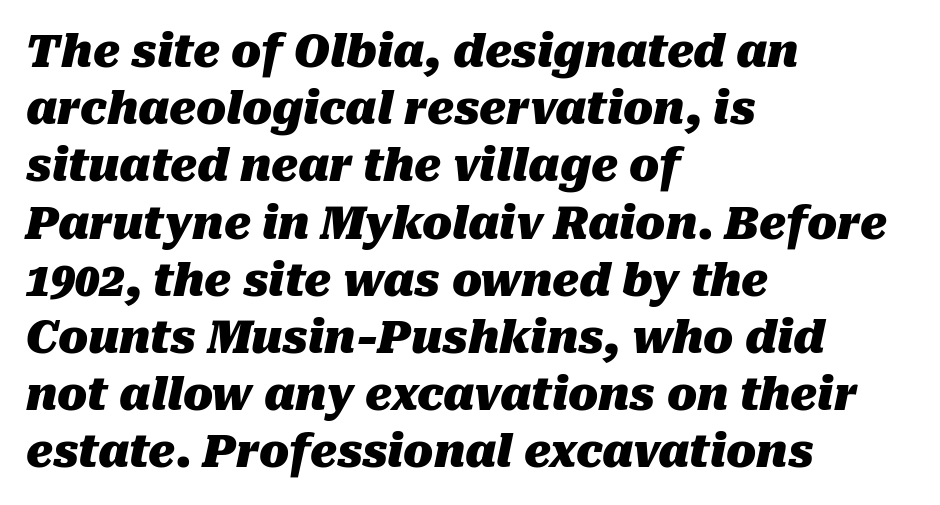
{"italic": "yes", "lean": "right", "slant_degrees": 10, "bold": "yes", "weight": "heavy", "width": "normal", "stroke_contrast": "medium", "x_height": "medium", "monospaced": "no", "underline": "no", "align": "left", "line_spacing": "normal", "line_spacing_ratio": 1.3, "letter_spacing": "normal", "letter_spacing_em": 0.0, "glyph_px": 44}
